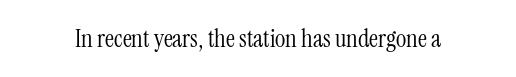
Q: Is the text bold? A: No.
Q: Is the text italic (slanted)? A: No, it is upright.
Q: Is the text underlined? A: No.
Q: Is the spacing between letters normal or unusually wide? A: Normal.
